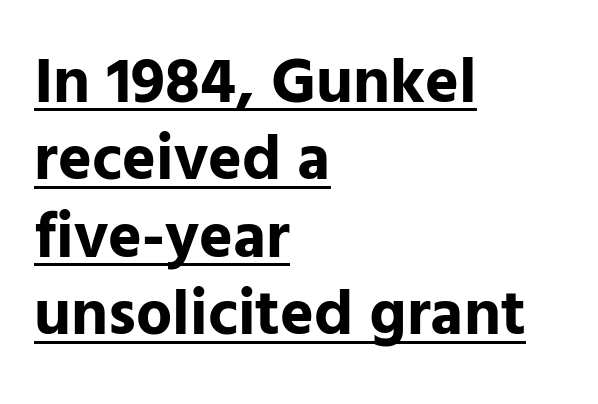
Q: Is the text bold? A: Yes.
Q: Is the text italic (slanted)? A: No, it is upright.
Q: Is the typeface a serif or a sans-serif typeface? A: Sans-serif.
Q: Is the text underlined? A: Yes.
Q: How is the paragraph aligned? A: Left-aligned.
Q: Is the spacing between letters normal or unusually wide? A: Normal.
Q: Width (condensed, normal, or wide)? A: Normal.
Q: Stroke contrast? A: Low.
Q: x-height? A: Medium.
Q: Monospaced? A: No.
